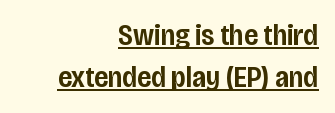
Horizontal bands of white between lines are of average thickness. The text block is weighted toward the right margin, trailing off unevenly leftward. Grotesque or geometric, the face here clearly has no serifs. Inter-character spacing is left at the font's built-in metrics. The sample has been set in demibold, a notch under bold. Here the designer chose a conventional face with non-uniform glyph widths.
